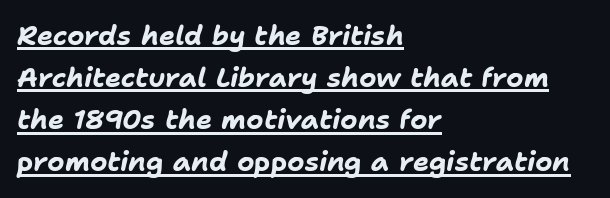
The passage shown has conventional tracking throughout. Caption: bold face, heavy strokes. The rag falls on the right side of this text block. Is there an underline? Yes — a line sits under the letters.
